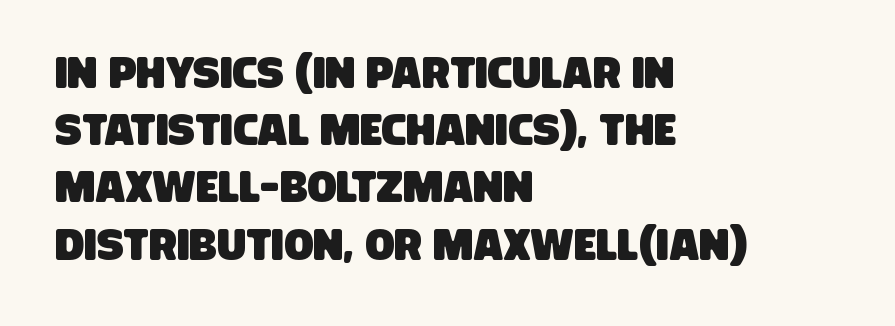
{"serif": "no", "width": "condensed", "stroke_contrast": "low", "x_height": "large", "monospaced": "no", "underline": "no", "align": "left", "line_spacing": "normal", "line_spacing_ratio": 1.33, "letter_spacing": "normal", "letter_spacing_em": 0.0, "glyph_px": 43}
